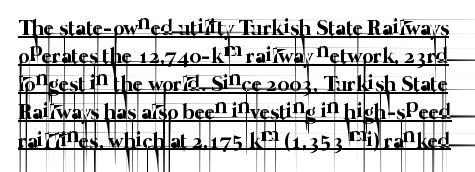
Q: Is the text bold? A: No.
Q: Is the text underlined? A: Yes.
Q: Is the spacing between letters normal or unusually wide? A: Normal.
Q: Is the spacing between lines tight, normal or loose? A: Normal.
